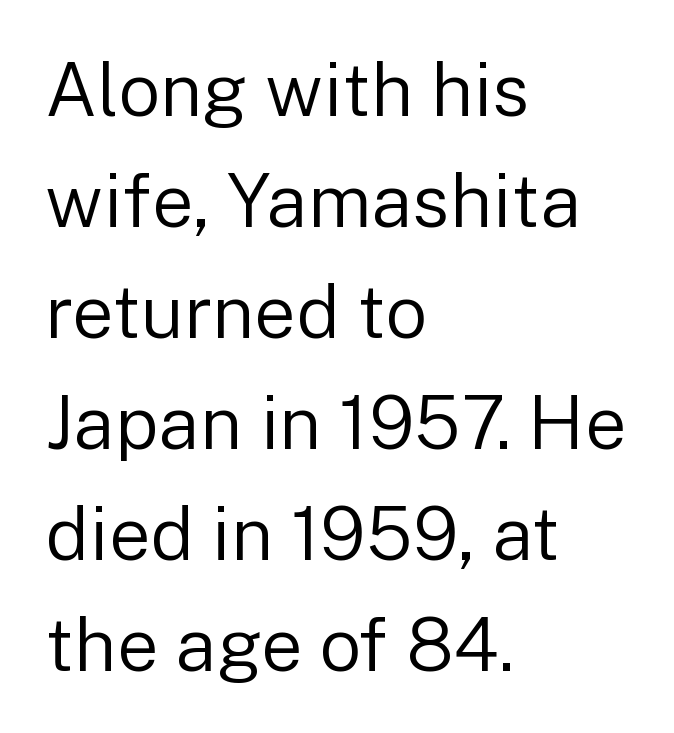
{"serif": "no", "italic": "no", "bold": "no", "weight": "regular", "width": "normal", "stroke_contrast": "low", "x_height": "medium", "monospaced": "no", "underline": "no", "align": "left", "line_spacing": "normal", "line_spacing_ratio": 1.5, "letter_spacing": "normal", "letter_spacing_em": 0.0, "glyph_px": 74}
